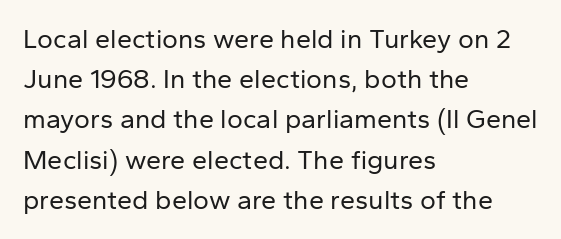
Q: Is the text bold? A: No.
Q: Is the text italic (slanted)? A: No, it is upright.
Q: Is the text underlined? A: No.
Q: How is the paragraph aligned? A: Left-aligned.
Q: Is the spacing between letters normal or unusually wide? A: Normal.
Q: Is the spacing between lines tight, normal or loose? A: Normal.
